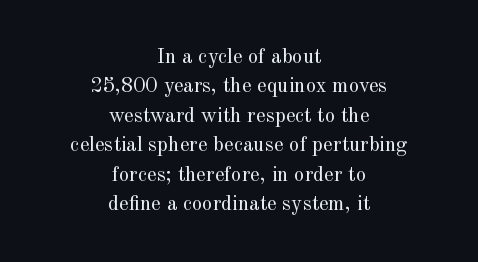
{"italic": "no", "bold": "no", "underline": "no", "align": "center", "line_spacing": "normal", "line_spacing_ratio": 1.4, "letter_spacing": "normal", "letter_spacing_em": 0.0, "glyph_px": 21}
